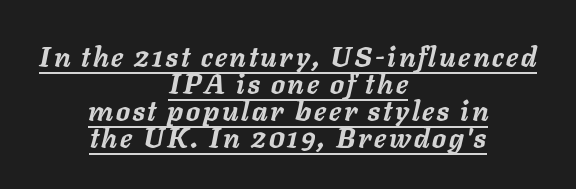
The face used here has the dense, thick strokes of a bold. Character widths vary here, with narrow letters taking less room than wide ones. Which margin do the lines hug? Neither — every line sits in the middle. Students, observe: this is what under-led, compact text looks like. The specimen reads as italic at a glance. The rendering uses the underline text-decoration.
